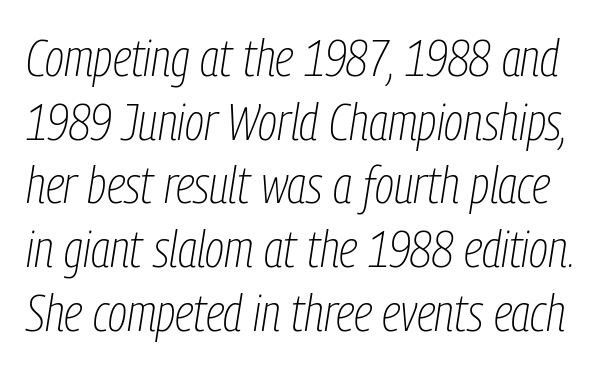
The image shows 51 px thin, condensed type, italic (leaning right); set normal line spacing (1.25x), normal letter spacing, not underlined; low stroke contrast and a medium x-height.
